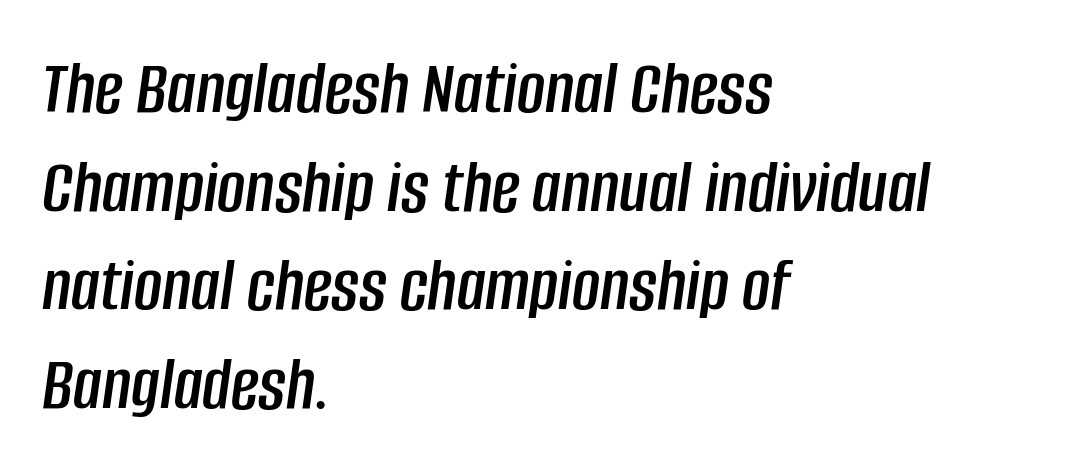
Q: Is the text italic (slanted)? A: Yes, it leans right by about 8 degrees.
Q: Is the text underlined? A: No.
Q: How is the paragraph aligned? A: Left-aligned.
Q: Is the spacing between letters normal or unusually wide? A: Normal.
Q: Is the spacing between lines tight, normal or loose? A: Normal.
Q: Width (condensed, normal, or wide)? A: Condensed.
Q: Stroke contrast? A: Low.
Q: x-height? A: Large.
Q: Monospaced? A: No.
